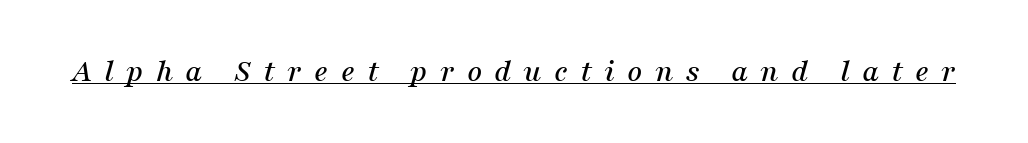
The image shows 33 px serif type, italic (leaning right); set unusually wide letter spacing (+0.37 em), underlined; medium stroke contrast and a medium x-height.
